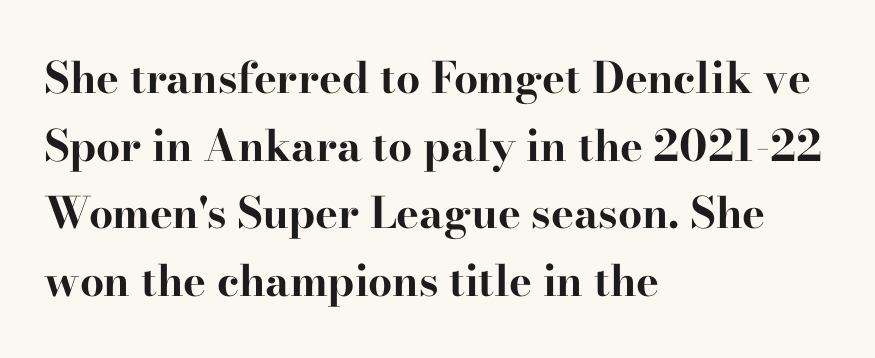
Q: Is the text bold? A: Yes.
Q: Is the text italic (slanted)? A: No, it is upright.
Q: Is the typeface a serif or a sans-serif typeface? A: Serif.
Q: Is the text underlined? A: No.
Q: How is the paragraph aligned? A: Left-aligned.
Q: Is the spacing between letters normal or unusually wide? A: Normal.
Q: Is the spacing between lines tight, normal or loose? A: Normal.
Q: Width (condensed, normal, or wide)? A: Wide.
Q: Stroke contrast? A: High.
Q: x-height? A: Small.
Q: Monospaced? A: No.
